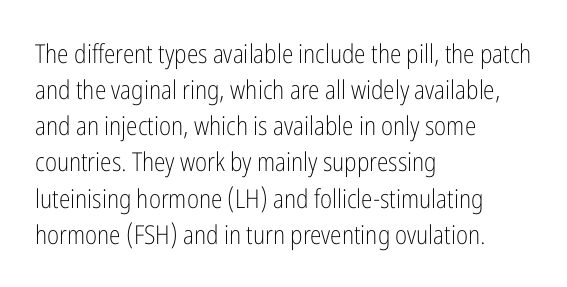
Teacher's note: observe the even left margin — that is flush-left alignment. Students, note that the glyphs here touch the page at normal intervals. Do the letters lean? They stand straight. Descenders hang freely into open space. Stem width sits at or under what a default text font uses.
